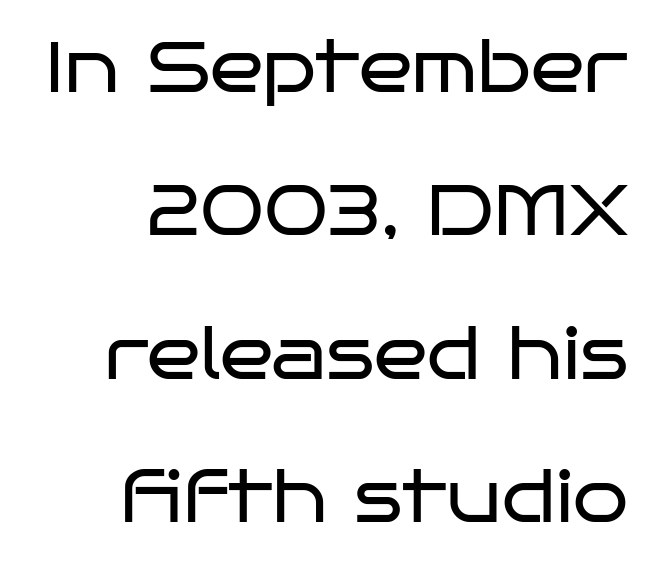
The image shows 71 px regular-weight, wide sans-serif type, upright; set right-aligned, loose line spacing (2.02x), normal letter spacing, not underlined; low stroke contrast and a large x-height.
